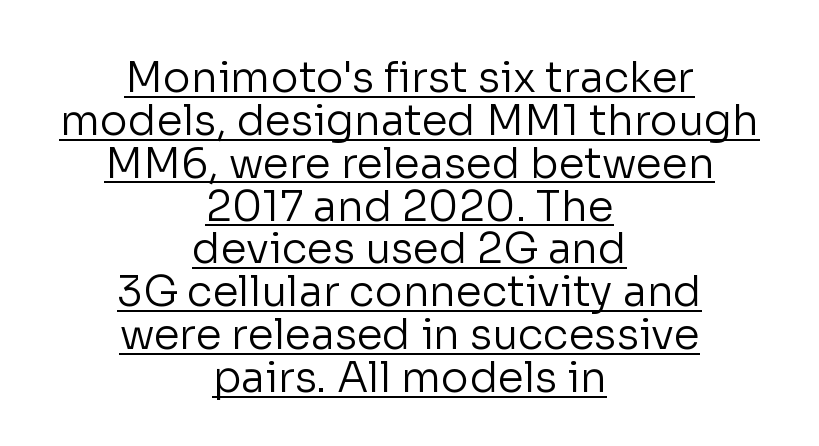
Q: Is the text bold? A: No.
Q: Is the text italic (slanted)? A: No, it is upright.
Q: Is the typeface a serif or a sans-serif typeface? A: Sans-serif.
Q: Is the text underlined? A: Yes.
Q: How is the paragraph aligned? A: Centered.
Q: Is the spacing between letters normal or unusually wide? A: Normal.
Q: Is the spacing between lines tight, normal or loose? A: Tight.
Q: Width (condensed, normal, or wide)? A: Normal.
Q: Stroke contrast? A: Low.
Q: x-height? A: Medium.
Q: Monospaced? A: No.
